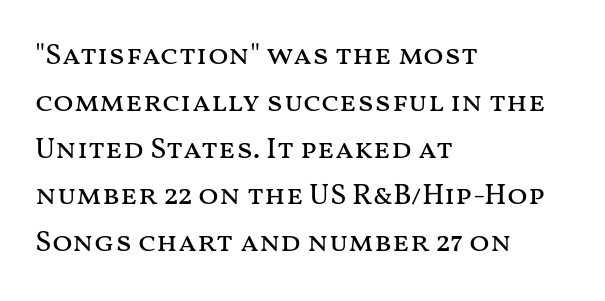
Q: Is the text bold? A: No.
Q: Is the text italic (slanted)? A: No, it is upright.
Q: Is the text underlined? A: No.
Q: How is the paragraph aligned? A: Left-aligned.
Q: Is the spacing between letters normal or unusually wide? A: Normal.
Q: Is the spacing between lines tight, normal or loose? A: Normal.
Q: Width (condensed, normal, or wide)? A: Wide.
Q: Stroke contrast? A: Medium.
Q: x-height? A: Medium.
Q: Monospaced? A: No.
